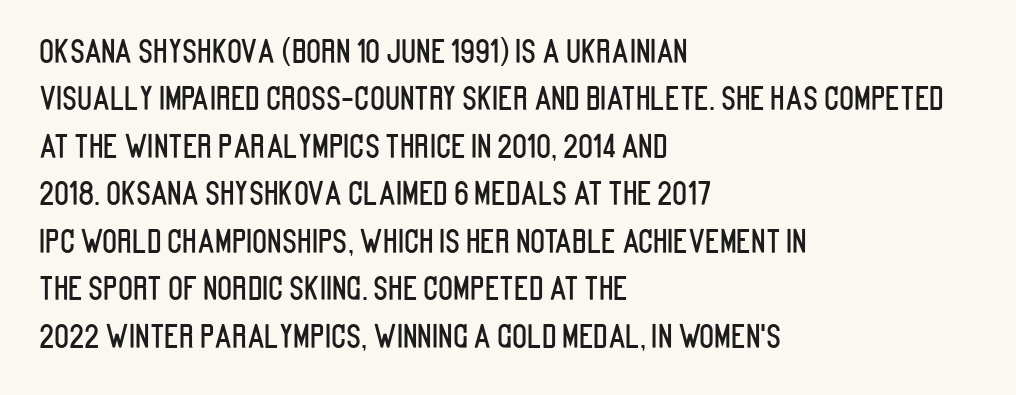
{"serif": "no", "italic": "no", "width": "condensed", "stroke_contrast": "low", "x_height": "large", "monospaced": "no", "underline": "no", "align": "left", "line_spacing": "normal", "line_spacing_ratio": 1.53, "letter_spacing": "normal", "letter_spacing_em": 0.0, "glyph_px": 31}
